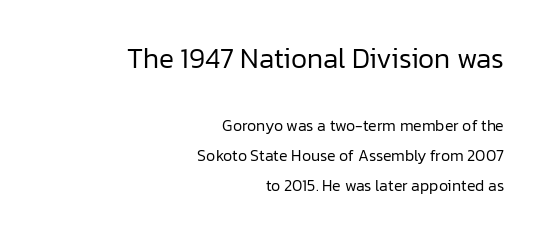
Q: Is the text bold? A: No.
Q: Is the text italic (slanted)? A: No, it is upright.
Q: Is the typeface a serif or a sans-serif typeface? A: Sans-serif.
Q: Is the text underlined? A: No.
Q: How is the paragraph aligned? A: Right-aligned.
Q: Is the spacing between letters normal or unusually wide? A: Normal.
Q: Is the spacing between lines tight, normal or loose? A: Loose.
Q: Which block of text is set in a larger size, the first (top) or the second (bottom)? A: The first (top) one.
Q: Width (condensed, normal, or wide)? A: Normal.
Q: Stroke contrast? A: Low.
Q: x-height? A: Medium.
Q: Monospaced? A: No.
